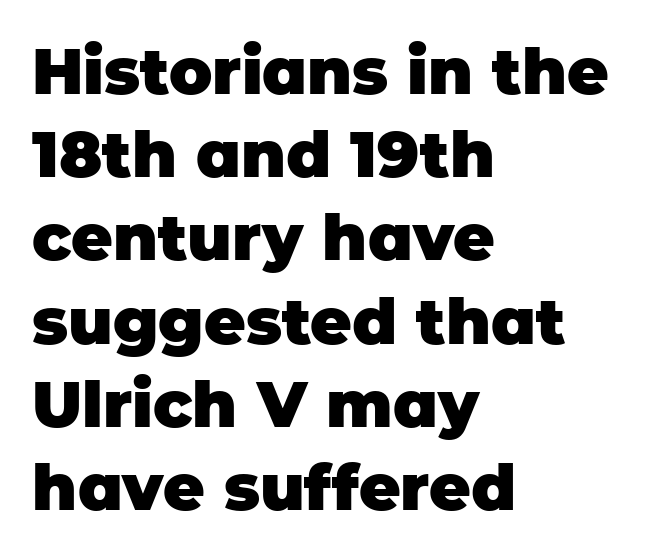
Characters remain perfectly vertical along every line. Short and long lines alike share a common starting point at left. Here the designer chose a conventional face with non-uniform glyph widths. Note: no serifs on the glyphs. The passage shown has conventional tracking throughout. A dark, heavy texture on the line: the type is bold.
